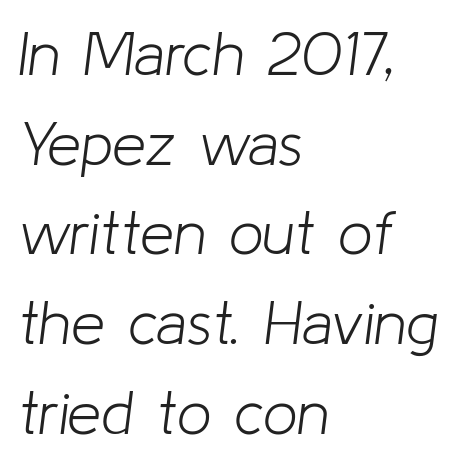
Weight: regular or lighter. Letter spacing: default. Is this a fixed-width face? No — the glyphs have proportional, varying widths. The specimen reads as italic at a glance. Reading down the block, your eye returns to a fixed left position each line.
